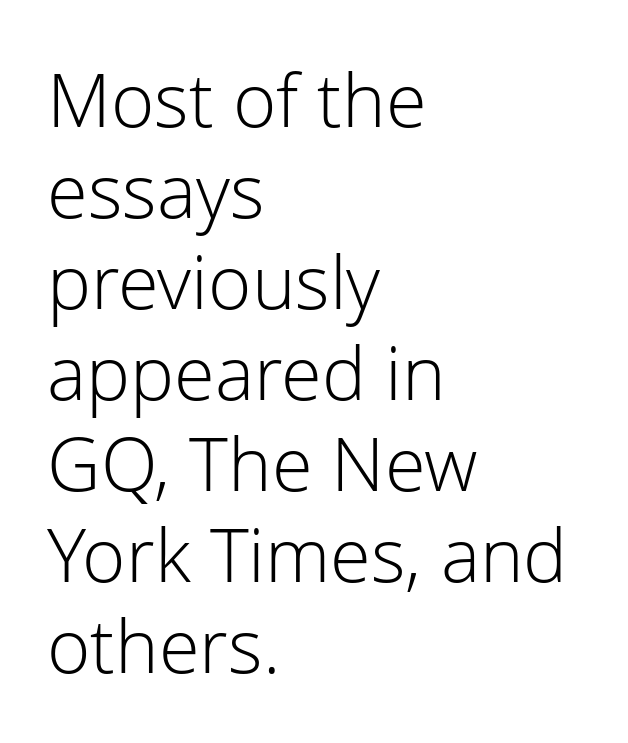
Q: Is the text bold? A: No.
Q: Is the text italic (slanted)? A: No, it is upright.
Q: Is the typeface a serif or a sans-serif typeface? A: Sans-serif.
Q: Is the text underlined? A: No.
Q: How is the paragraph aligned? A: Left-aligned.
Q: Is the spacing between letters normal or unusually wide? A: Normal.
Q: Width (condensed, normal, or wide)? A: Normal.
Q: Stroke contrast? A: Low.
Q: x-height? A: Medium.
Q: Monospaced? A: No.
